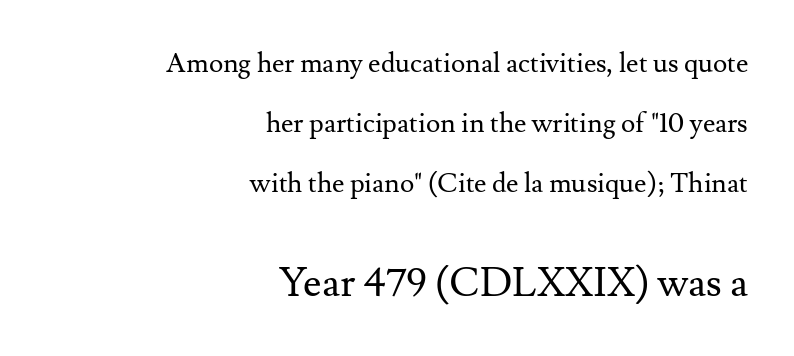
The image shows 40 px regular-weight serif type, upright; set right-aligned, loose line spacing (2.22x), normal letter spacing, not underlined; the second (bottom) block is 1.48x larger; medium stroke contrast and a small x-height.
